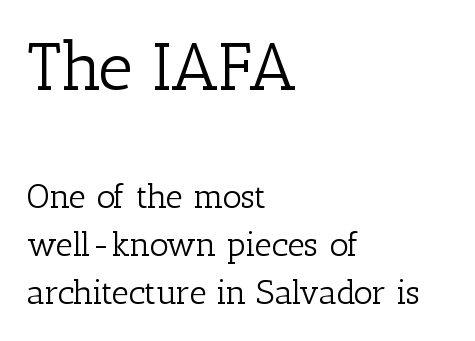
Q: Is the text bold? A: No.
Q: Is the text italic (slanted)? A: No, it is upright.
Q: Is the typeface a serif or a sans-serif typeface? A: Serif.
Q: Is the text underlined? A: No.
Q: How is the paragraph aligned? A: Left-aligned.
Q: Is the spacing between letters normal or unusually wide? A: Normal.
Q: Is the spacing between lines tight, normal or loose? A: Normal.
Q: Which block of text is set in a larger size, the first (top) or the second (bottom)? A: The first (top) one.
Q: Width (condensed, normal, or wide)? A: Normal.
Q: Stroke contrast? A: Low.
Q: x-height? A: Medium.
Q: Monospaced? A: No.
